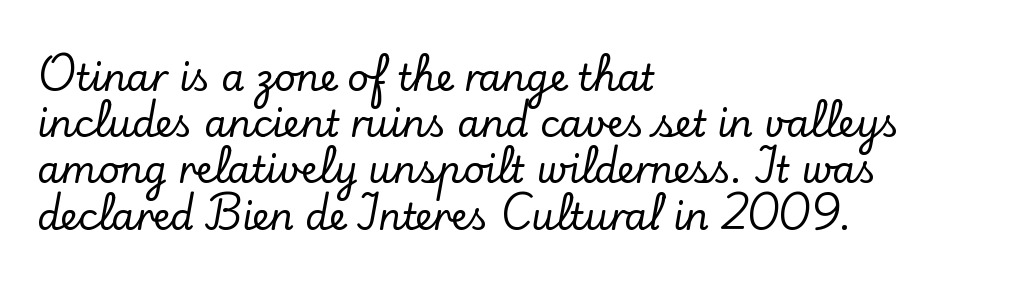
{"serif": "yes", "width": "normal", "stroke_contrast": "low", "x_height": "small", "monospaced": "no", "underline": "no", "align": "left", "line_spacing": "normal", "line_spacing_ratio": 1.25, "letter_spacing": "normal", "letter_spacing_em": 0.0, "glyph_px": 37}
